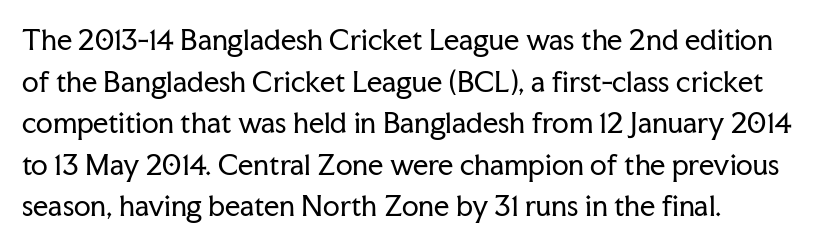
A clean baseline with only descenders dipping below it. In terms of leading, this rendering sits right in the middle. The horizontal fit of the characters is conventional and even. If you drew a line through each stem, it would be perfectly vertical.
